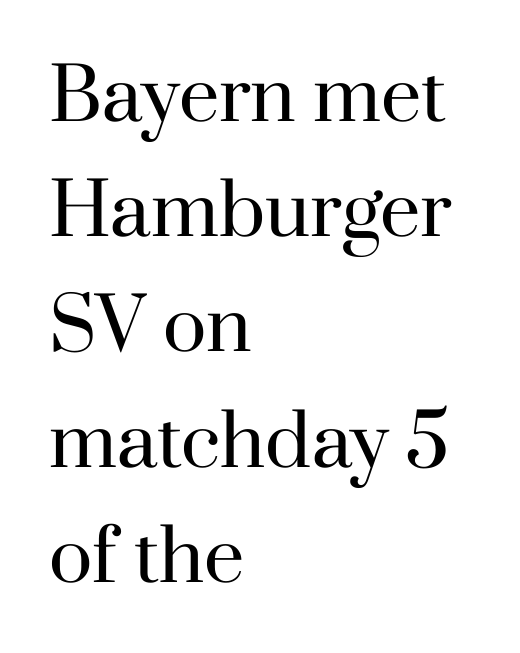
This sample uses a serif face. The vertical gap from one line to the next is medium. Proportional: the letters do not fall into vertical columns. The words here are not underlined.
